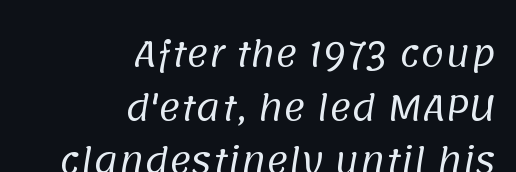
Q: Is the text bold? A: No.
Q: Is the typeface a serif or a sans-serif typeface? A: Sans-serif.
Q: Is the text underlined? A: No.
Q: How is the paragraph aligned? A: Right-aligned.
Q: Is the spacing between letters normal or unusually wide? A: Normal.
Q: Is the spacing between lines tight, normal or loose? A: Normal.
Q: Width (condensed, normal, or wide)? A: Normal.
Q: Stroke contrast? A: Low.
Q: x-height? A: Large.
Q: Monospaced? A: No.
